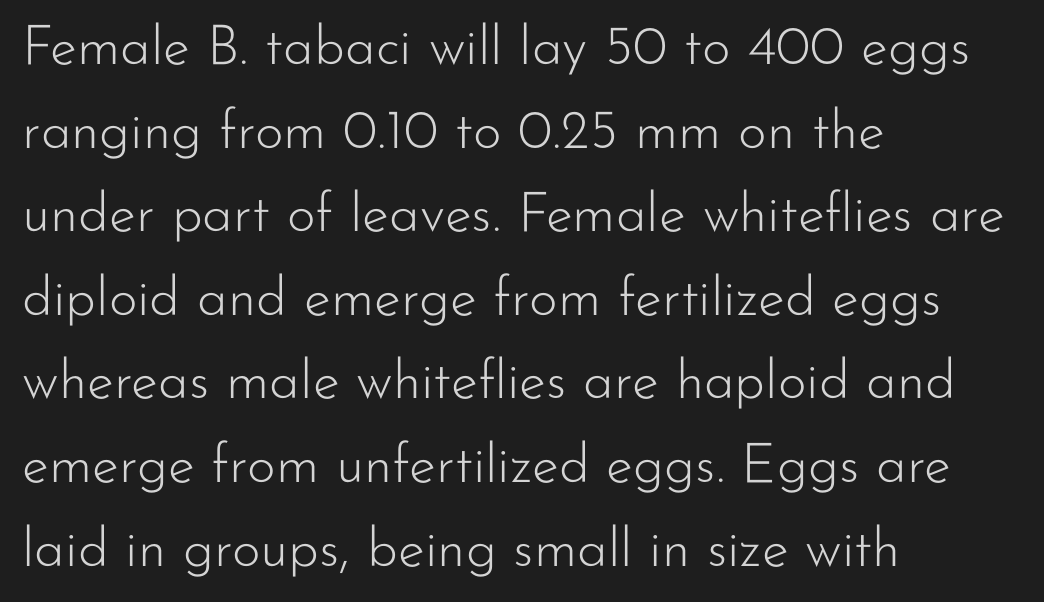
The leading is moderate, giving the passage an even texture. Note the varied advance widths — an 'i' is clearly narrower than an 'm'. The tracking reads as untouched default to a designer's eye. The face looks like a standard text weight, possibly lighter. Regarding serifs, this sample does without them. The lettering stays uniformly vertical, giving the passage a roman look.
